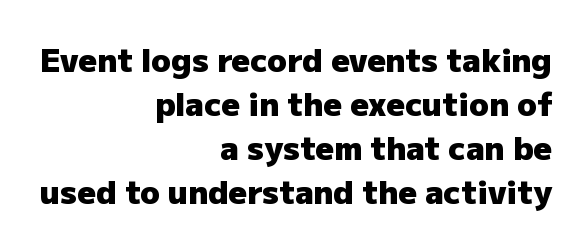
The image shows 32 px heavy sans-serif type, upright; set right-aligned, normal line spacing (1.37x), normal letter spacing, not underlined; low stroke contrast and a medium x-height.
